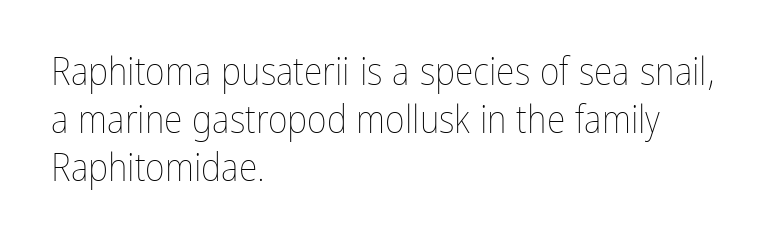
Q: Is the text bold? A: No.
Q: Is the text italic (slanted)? A: No, it is upright.
Q: Is the text underlined? A: No.
Q: How is the paragraph aligned? A: Left-aligned.
Q: Is the spacing between letters normal or unusually wide? A: Normal.
Q: Is the spacing between lines tight, normal or loose? A: Normal.
Q: Width (condensed, normal, or wide)? A: Condensed.
Q: Stroke contrast? A: Low.
Q: x-height? A: Medium.
Q: Monospaced? A: No.
